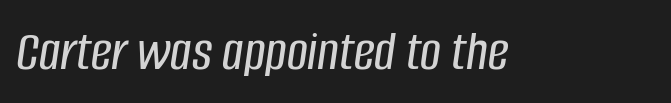
Q: Is the text italic (slanted)? A: Yes, it leans right by about 8 degrees.
Q: Is the text underlined? A: No.
Q: Is the spacing between letters normal or unusually wide? A: Normal.
Q: Width (condensed, normal, or wide)? A: Condensed.
Q: Stroke contrast? A: Low.
Q: x-height? A: Large.
Q: Monospaced? A: No.
